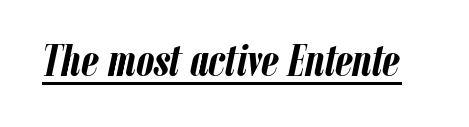
{"italic": "yes", "lean": "right", "slant_degrees": 12, "bold": "yes", "weight": "semibold", "width": "condensed", "stroke_contrast": "low", "x_height": "medium", "monospaced": "no", "underline": "yes", "letter_spacing": "normal", "letter_spacing_em": 0.0, "glyph_px": 45}
